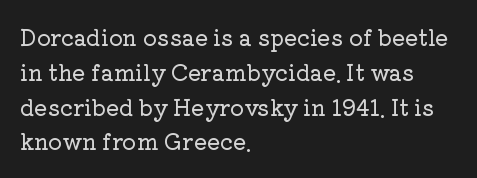
{"italic": "no", "underline": "no", "align": "left", "line_spacing": "normal", "line_spacing_ratio": 1.58, "letter_spacing": "normal", "letter_spacing_em": 0.0, "glyph_px": 22}
